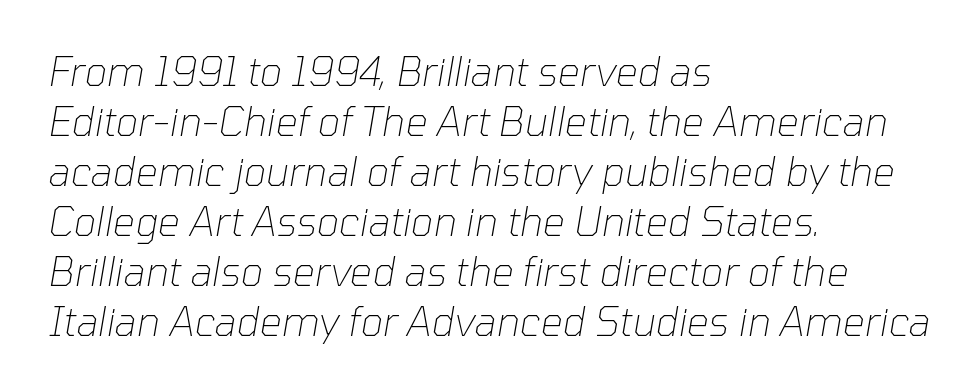
Q: Is the text bold? A: No.
Q: Is the text italic (slanted)? A: Yes, it leans right by about 10 degrees.
Q: Is the text underlined? A: No.
Q: How is the paragraph aligned? A: Left-aligned.
Q: Is the spacing between letters normal or unusually wide? A: Normal.
Q: Is the spacing between lines tight, normal or loose? A: Normal.
Q: Width (condensed, normal, or wide)? A: Normal.
Q: Stroke contrast? A: Low.
Q: x-height? A: Medium.
Q: Monospaced? A: No.
